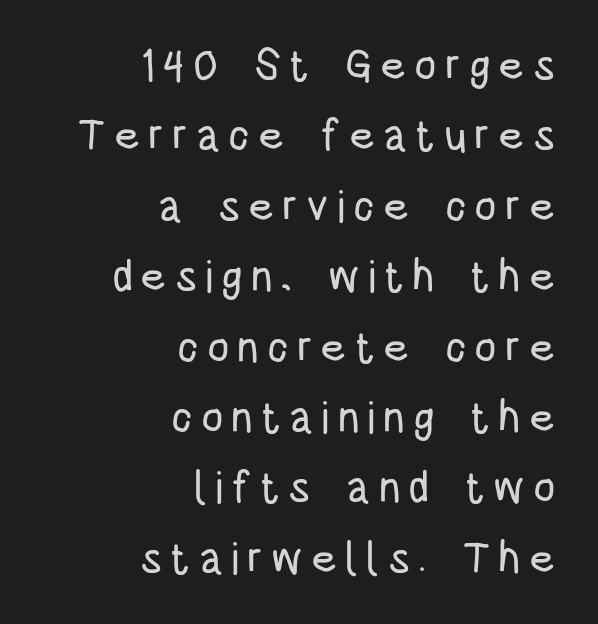
The image shows 44 px condensed sans-serif type, upright; set right-aligned, normal line spacing (1.6x), not underlined; low stroke contrast and a large x-height.
